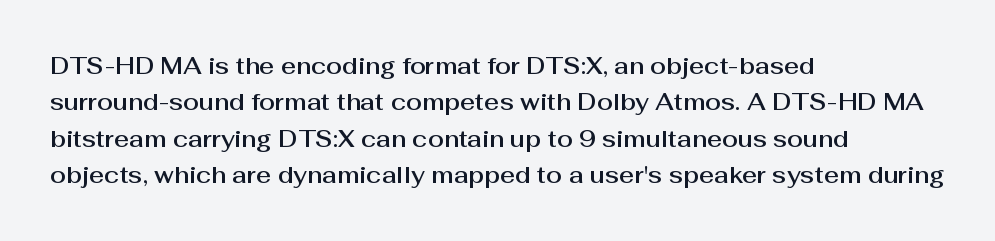
{"italic": "no", "underline": "no", "align": "left", "line_spacing": "normal", "line_spacing_ratio": 1.58, "letter_spacing": "normal", "letter_spacing_em": 0.0, "glyph_px": 23}
